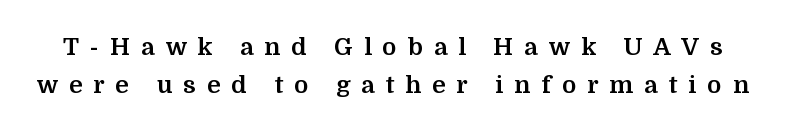
{"italic": "no", "bold": "yes", "underline": "no", "line_spacing": "normal", "line_spacing_ratio": 1.58, "letter_spacing": "wide", "letter_spacing_em": 0.46, "glyph_px": 24}
